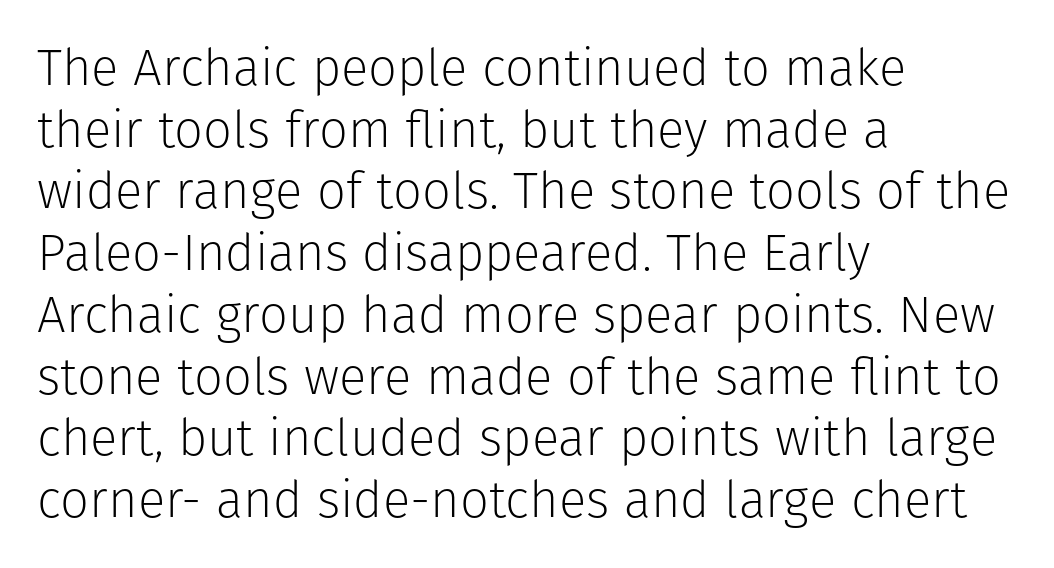
Q: Is the text bold? A: No.
Q: Is the text italic (slanted)? A: No, it is upright.
Q: Is the typeface a serif or a sans-serif typeface? A: Sans-serif.
Q: Is the text underlined? A: No.
Q: How is the paragraph aligned? A: Left-aligned.
Q: Is the spacing between letters normal or unusually wide? A: Normal.
Q: Width (condensed, normal, or wide)? A: Normal.
Q: Stroke contrast? A: Low.
Q: x-height? A: Medium.
Q: Monospaced? A: No.
